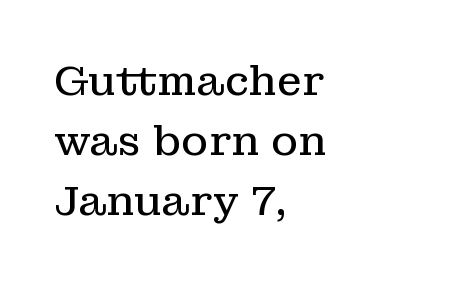
Look at the tracking — it's just the regular setting, nothing added. Notice how the passage keeps a crisp vertical edge on the left only. Rows of type keep a routine distance in the vertical direction. This is the regular roman posture of the typeface.
